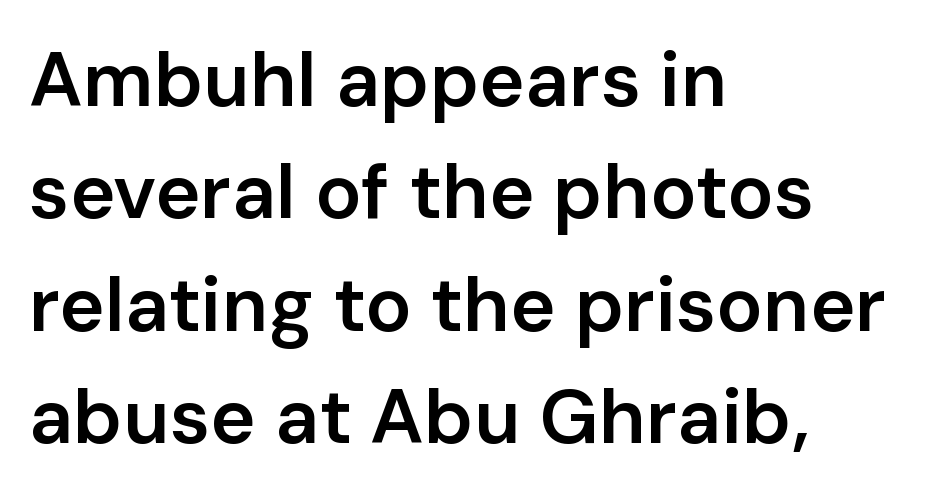
Q: Is the text bold? A: Semi-bold.
Q: Is the text italic (slanted)? A: No, it is upright.
Q: Is the typeface a serif or a sans-serif typeface? A: Sans-serif.
Q: Is the text underlined? A: No.
Q: How is the paragraph aligned? A: Left-aligned.
Q: Is the spacing between letters normal or unusually wide? A: Normal.
Q: Is the spacing between lines tight, normal or loose? A: Normal.
Q: Width (condensed, normal, or wide)? A: Normal.
Q: Stroke contrast? A: Low.
Q: x-height? A: Medium.
Q: Monospaced? A: No.
